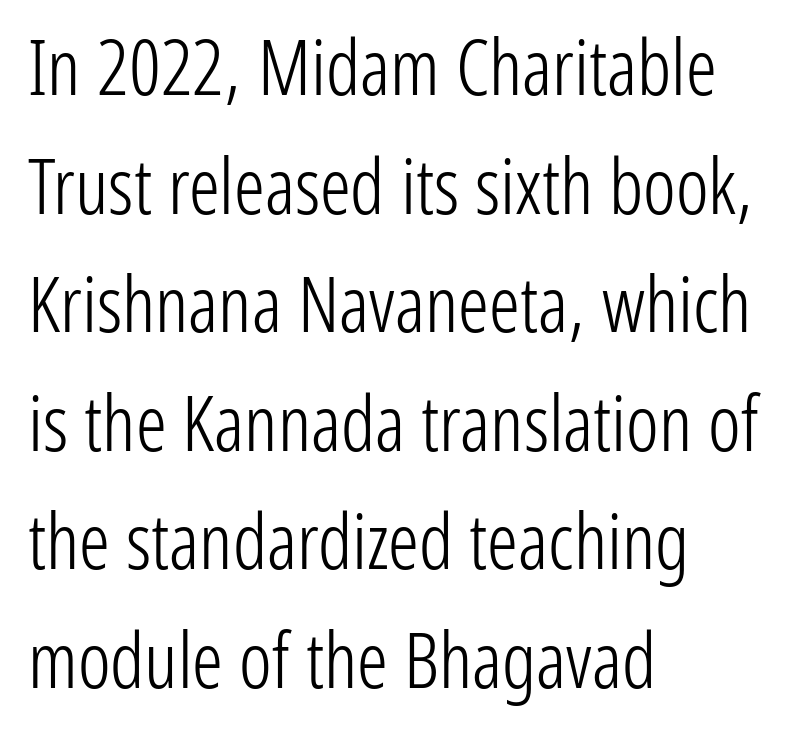
{"serif": "no", "italic": "no", "bold": "no", "weight": "light", "width": "condensed", "stroke_contrast": "low", "x_height": "medium", "monospaced": "no", "underline": "no", "align": "left", "line_spacing": "normal", "line_spacing_ratio": 1.54, "letter_spacing": "normal", "letter_spacing_em": 0.0, "glyph_px": 77}
